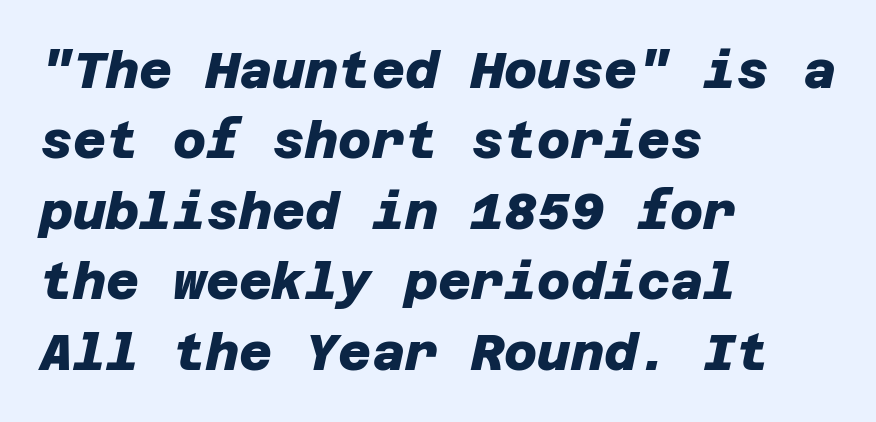
Q: Is the text bold? A: Yes.
Q: Is the typeface a serif or a sans-serif typeface? A: Sans-serif.
Q: Is the text underlined? A: No.
Q: How is the paragraph aligned? A: Left-aligned.
Q: Is the spacing between letters normal or unusually wide? A: Normal.
Q: Is the spacing between lines tight, normal or loose? A: Normal.
Q: Width (condensed, normal, or wide)? A: Normal.
Q: Stroke contrast? A: Low.
Q: x-height? A: Large.
